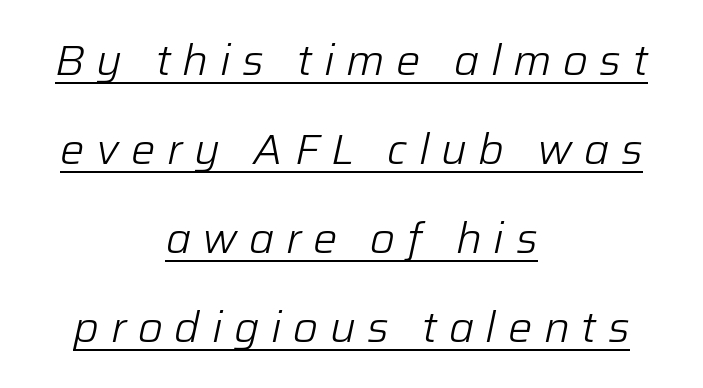
Neither beginnings nor endings align; midpoints do. This reads as an unemphasized weight, regular at the heaviest. Observe the lean: these are italic letterforms. Interline gaps are noticeably wide in this sample.
